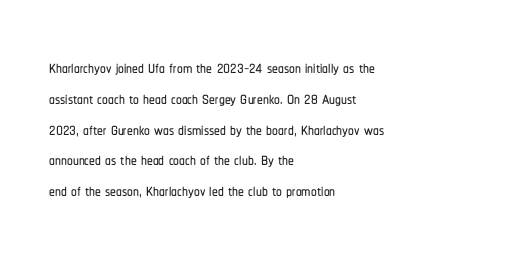
The image shows 23 px text type, upright; set left-aligned, normal line spacing (1.34x), normal letter spacing, not underlined.
